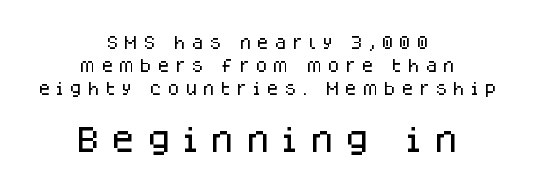
The image shows 28 px sans-serif type, upright; set centered, normal line spacing (1.63x), unusually wide letter spacing (+0.39 em), not underlined; the second (bottom) block is 2.0x larger; low stroke contrast and a large x-height.
